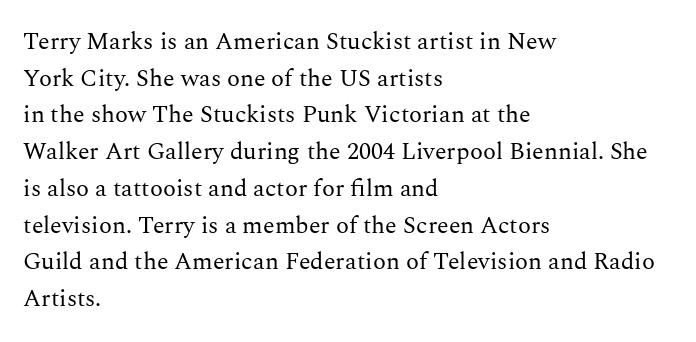
Q: Is the text bold? A: No.
Q: Is the text italic (slanted)? A: No, it is upright.
Q: Is the text underlined? A: No.
Q: How is the paragraph aligned? A: Left-aligned.
Q: Is the spacing between letters normal or unusually wide? A: Normal.
Q: Is the spacing between lines tight, normal or loose? A: Normal.
